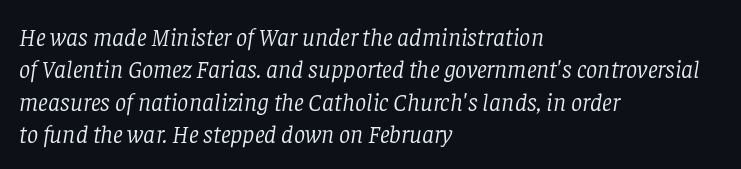
The image shows 25 px text type, italic (leaning right); set left-aligned, normal line spacing (1.3x), normal letter spacing, not underlined.
